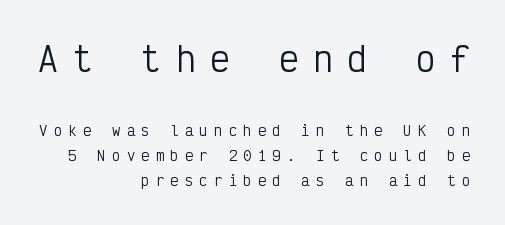
{"serif": "no", "italic": "no", "bold": "no", "weight": "regular", "width": "condensed", "stroke_contrast": "low", "x_height": "medium", "monospaced": "yes", "underline": "no", "align": "right", "line_spacing_ratio": 1.78, "letter_spacing": "wide", "letter_spacing_em": 0.44, "larger_block": "first", "size_ratio": 2.36, "glyph_px": 33}
